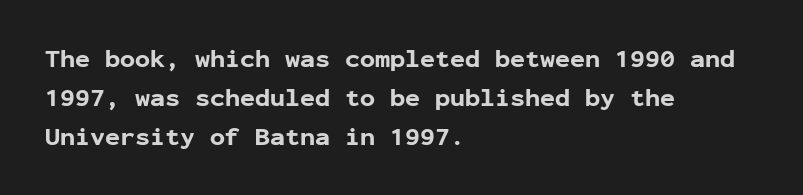
The image shows 25 px bold type, upright; set left-aligned, normal line spacing (1.56x), normal letter spacing, not underlined.
